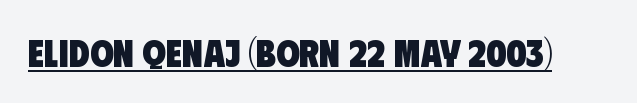
Q: Is the text bold? A: Yes.
Q: Is the typeface a serif or a sans-serif typeface? A: Sans-serif.
Q: Is the text underlined? A: Yes.
Q: Is the spacing between letters normal or unusually wide? A: Normal.
Q: Width (condensed, normal, or wide)? A: Condensed.
Q: Stroke contrast? A: Low.
Q: x-height? A: Large.
Q: Monospaced? A: No.
